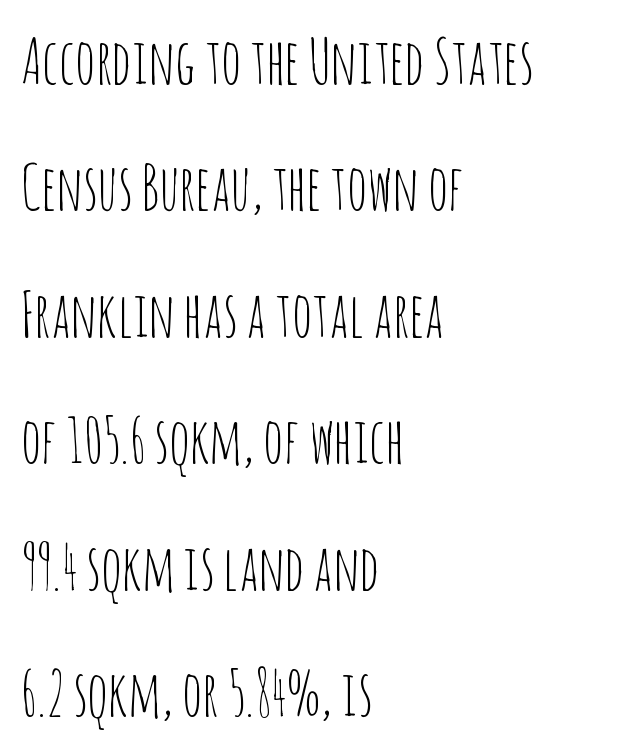
Q: Is the text bold? A: No.
Q: Is the text italic (slanted)? A: No, it is upright.
Q: Is the typeface a serif or a sans-serif typeface? A: Sans-serif.
Q: Is the text underlined? A: No.
Q: How is the paragraph aligned? A: Left-aligned.
Q: Is the spacing between letters normal or unusually wide? A: Normal.
Q: Is the spacing between lines tight, normal or loose? A: Loose.
Q: Width (condensed, normal, or wide)? A: Condensed.
Q: Stroke contrast? A: Low.
Q: x-height? A: Large.
Q: Monospaced? A: No.
